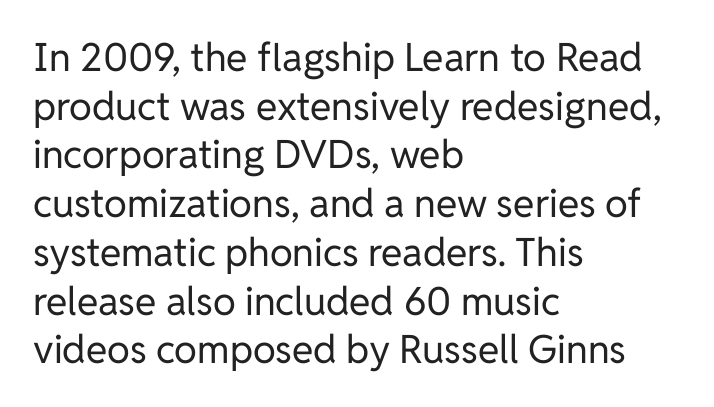
Q: Is the text bold? A: No.
Q: Is the text italic (slanted)? A: No, it is upright.
Q: Is the typeface a serif or a sans-serif typeface? A: Sans-serif.
Q: Is the text underlined? A: No.
Q: How is the paragraph aligned? A: Left-aligned.
Q: Is the spacing between letters normal or unusually wide? A: Normal.
Q: Is the spacing between lines tight, normal or loose? A: Normal.
Q: Width (condensed, normal, or wide)? A: Normal.
Q: Stroke contrast? A: Low.
Q: x-height? A: Medium.
Q: Monospaced? A: No.
